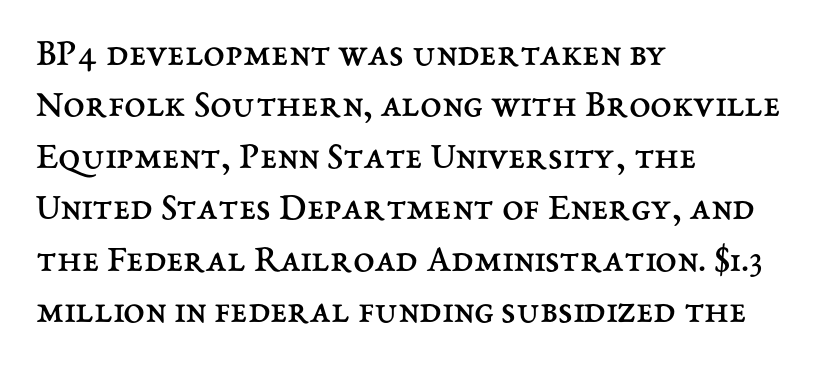
Compared with a centered layout, this one pins lines to the left instead. Each letter keeps its own natural width here, so spacing adapts to shape. The leading is moderate, giving the passage an even texture. The specimen reads as upright at a glance.
